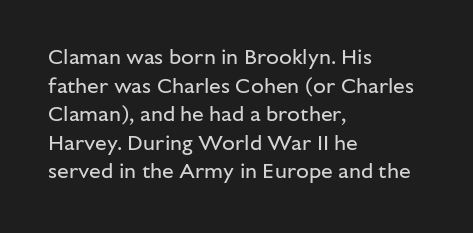
The image shows 21 px text type, upright; set left-aligned, normal line spacing (1.36x), normal letter spacing, not underlined.
